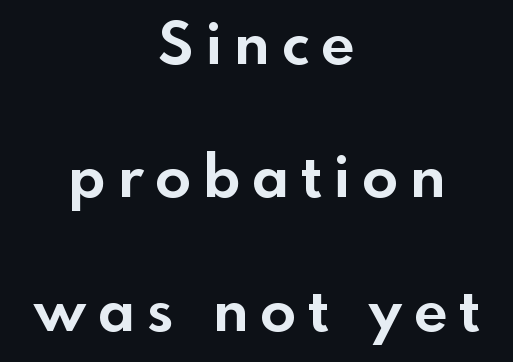
Both edges are ragged and mirror each other, which tells us the setting is centered. Typesetter's note: full bold, strokes at maximum text heaviness. The face used here is a sans, in the tradition of grotesques and geometrics. Notice how the stems are strictly vertical — no italics here. The space between consecutive lines is lavish. The area under the type is left untouched.
